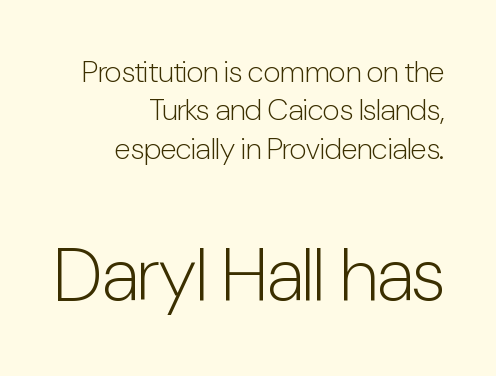
The image shows 74 px light, condensed sans-serif type, upright; set right-aligned, normal line spacing (1.28x), normal letter spacing, not underlined; the second (bottom) block is 2.47x larger; low stroke contrast and a medium x-height.
